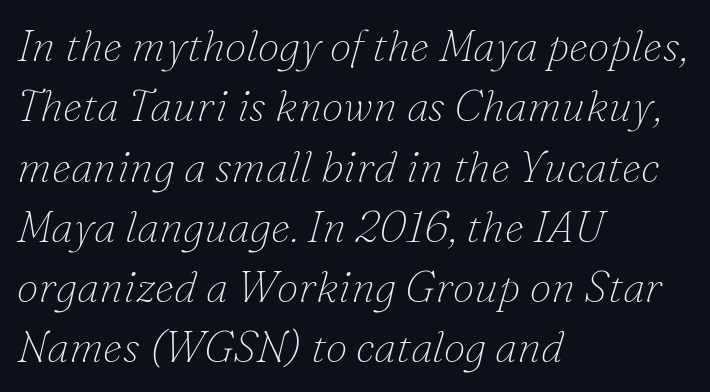
{"serif": "yes", "italic": "yes", "lean": "right", "slant_degrees": 16, "bold": "no", "weight": "thin", "width": "normal", "stroke_contrast": "low", "x_height": "small", "monospaced": "no", "underline": "no", "align": "left", "line_spacing": "normal", "line_spacing_ratio": 1.37, "letter_spacing": "normal", "letter_spacing_em": 0.0, "glyph_px": 44}
